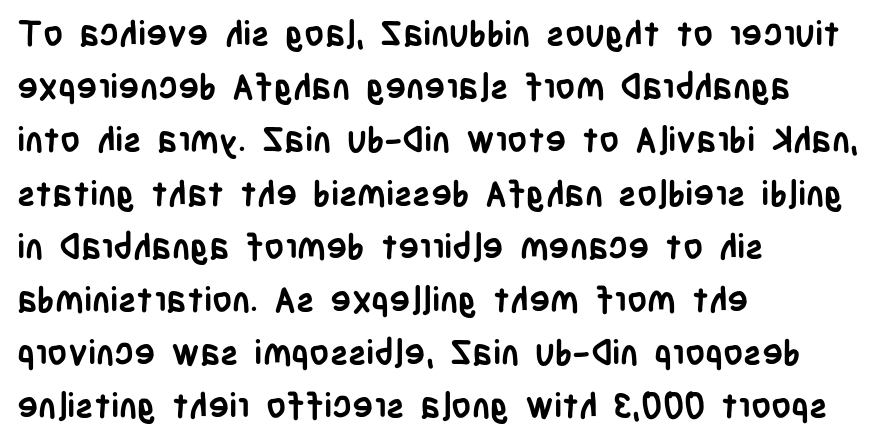
Honestly, the letter spacing is just normal — you wouldn't notice it. Honestly, there is no underline to notice here at all. Note the varied advance widths — an 'i' is clearly narrower than an 'm'. Rendered with straight, roman letterforms. Classification — sans serif. Short and long lines alike share a common starting point at left.
